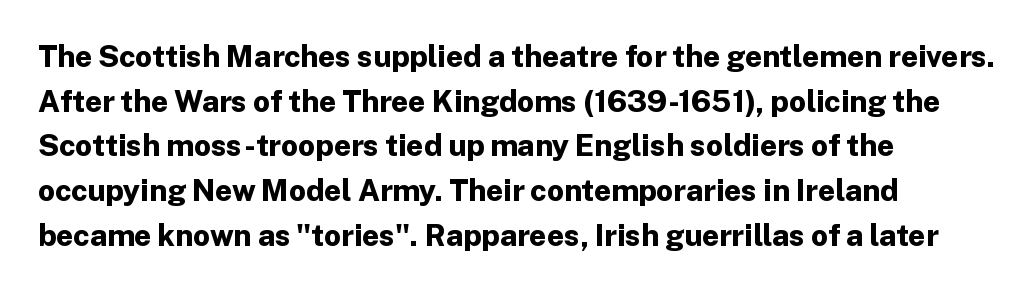
{"serif": "no", "italic": "no", "bold": "yes", "weight": "bold", "width": "normal", "stroke_contrast": "low", "x_height": "medium", "monospaced": "no", "underline": "no", "align": "left", "line_spacing": "normal", "line_spacing_ratio": 1.49, "letter_spacing": "normal", "letter_spacing_em": 0.0, "glyph_px": 30}
